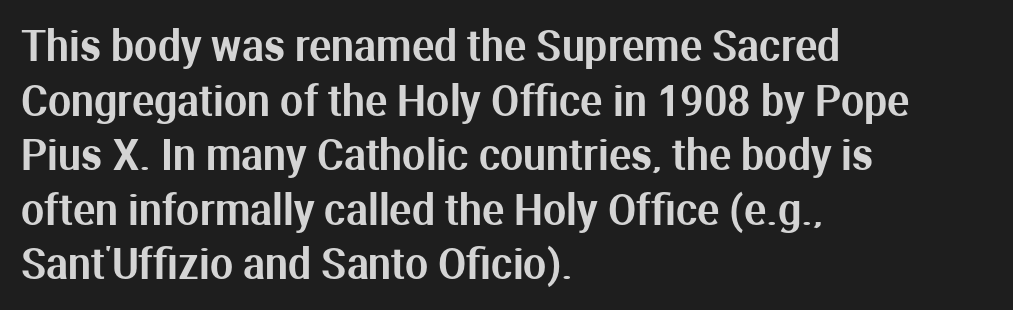
Typeset ragged right — the left edge is the straight one. This sample uses plain, unmodified letter spacing. Unlike a traditional serif, this face leaves its strokes unadorned. The vertical gap from one line to the next is medium. Is there any slant? The stems are plumb.
